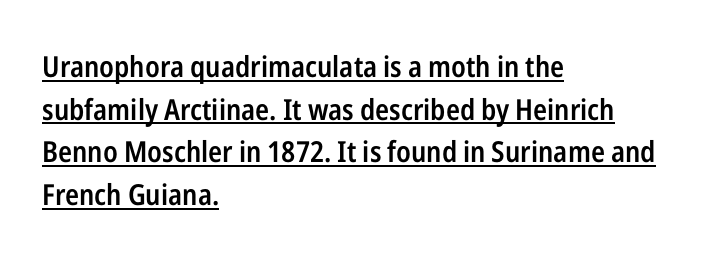
The image shows 29 px semibold, condensed sans-serif type, upright; set left-aligned, normal line spacing (1.47x), normal letter spacing, underlined; low stroke contrast and a medium x-height.
